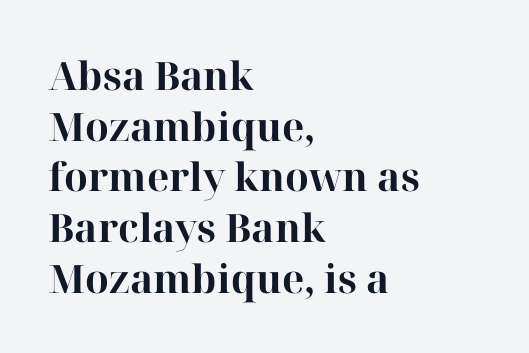
The image shows 39 px bold serif type, upright; set left-aligned, normal line spacing (1.3x), normal letter spacing, not underlined; high stroke contrast and a medium x-height.
